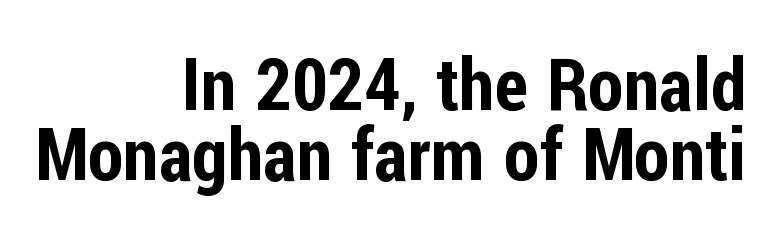
The image shows 73 px condensed sans-serif type, upright; set right-aligned, tight line spacing (0.96x), normal letter spacing, not underlined; low stroke contrast and a medium x-height.
